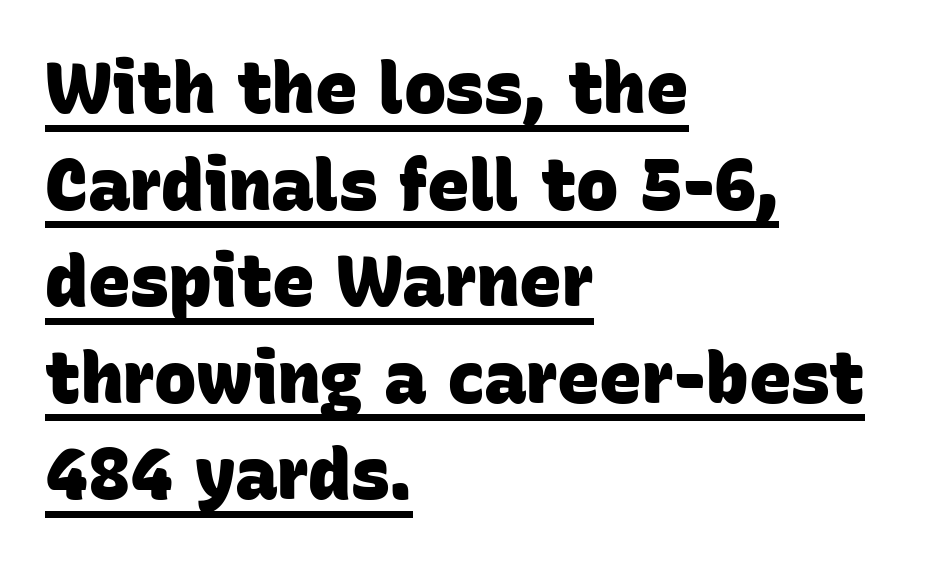
{"serif": "no", "bold": "yes", "weight": "heavy", "width": "normal", "stroke_contrast": "low", "x_height": "large", "monospaced": "no", "underline": "yes", "align": "left", "line_spacing": "normal", "line_spacing_ratio": 1.36, "letter_spacing": "normal", "letter_spacing_em": 0.0, "glyph_px": 71}
